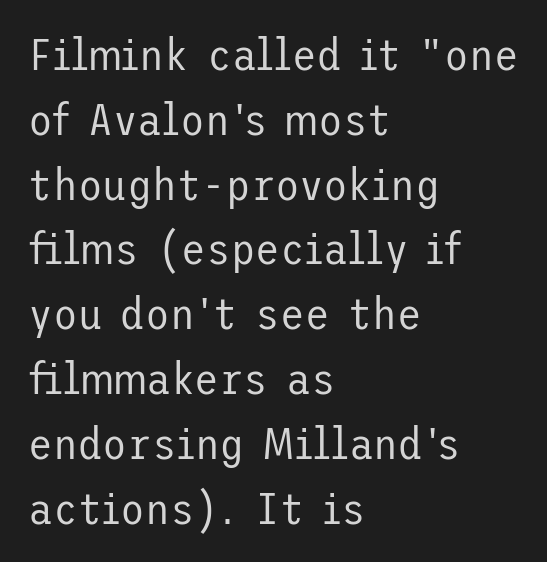
A light-to-regular cut is what we see here. These lines are set flush left with a ragged right edge. The letterforms sit shoulder to shoulder at normal distance. Quick note: underline off. Honestly, the row spacing looks completely unremarkable.
